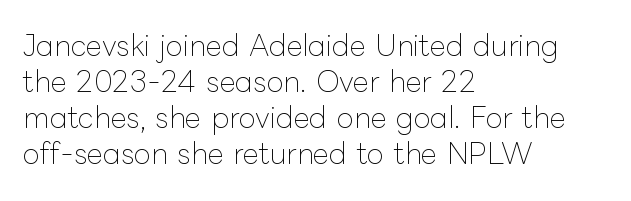
The image shows 28 px thin type, upright; set left-aligned, normal line spacing (1.29x), normal letter spacing, not underlined; low stroke contrast and a medium x-height.
